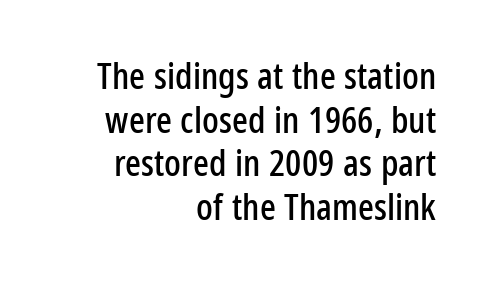
{"serif": "no", "italic": "no", "width": "condensed", "stroke_contrast": "low", "x_height": "medium", "monospaced": "no", "underline": "no", "align": "right", "line_spacing_ratio": 1.18, "letter_spacing": "normal", "letter_spacing_em": 0.0, "glyph_px": 37}
